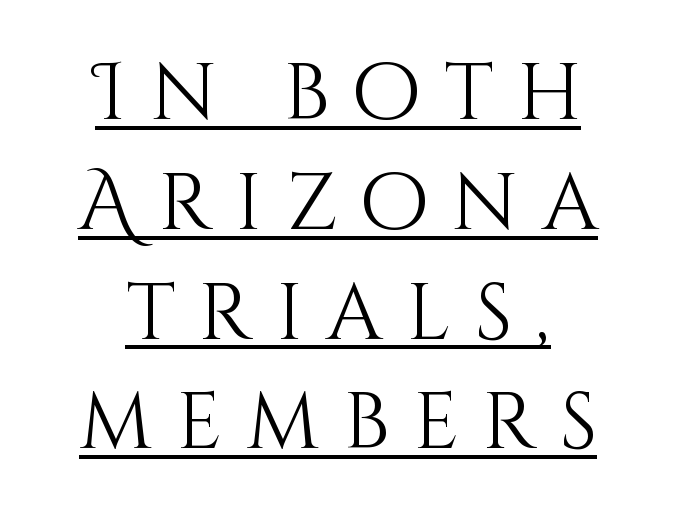
{"italic": "no", "bold": "no", "weight": "light", "width": "normal", "stroke_contrast": "medium", "x_height": "large", "monospaced": "no", "underline": "yes", "align": "center", "line_spacing": "normal", "line_spacing_ratio": 1.39, "letter_spacing": "wide", "letter_spacing_em": 0.3, "glyph_px": 79}
